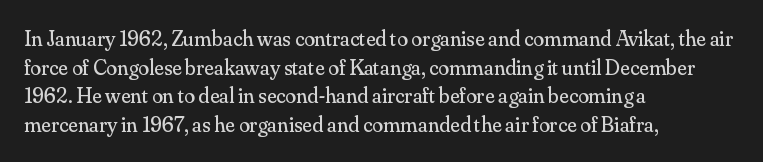
The image shows 22 px text type, upright; set left-aligned, normal line spacing (1.3x), normal letter spacing, not underlined.
